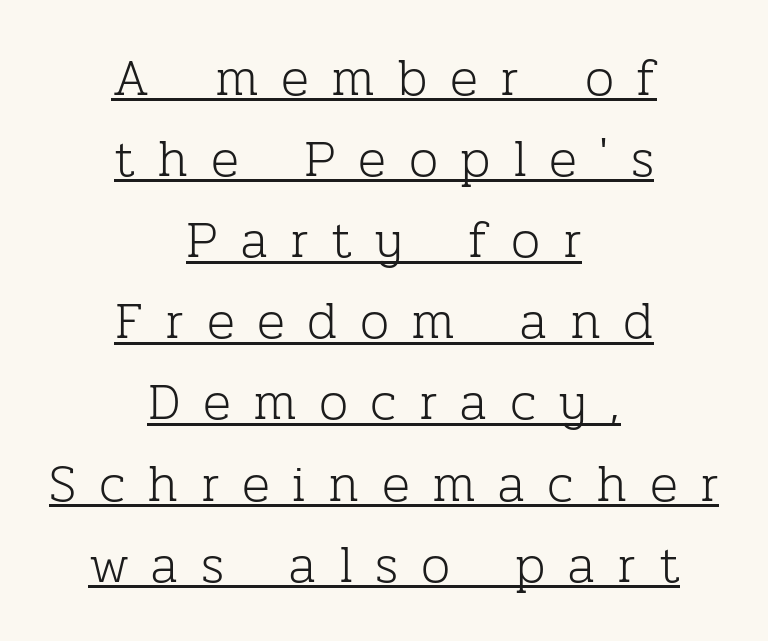
{"serif": "yes", "italic": "no", "bold": "no", "weight": "light", "width": "normal", "stroke_contrast": "low", "x_height": "medium", "monospaced": "no", "underline": "yes", "align": "center", "line_spacing": "normal", "line_spacing_ratio": 1.56, "letter_spacing": "wide", "letter_spacing_em": 0.43, "glyph_px": 52}
